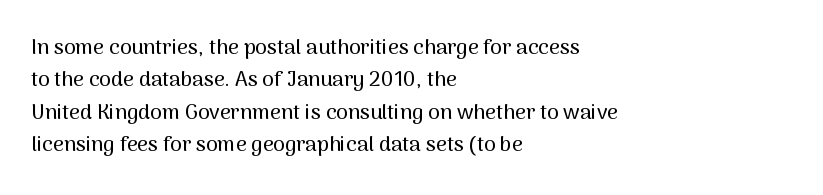
The image shows 21 px text type, upright; set left-aligned, normal line spacing (1.54x), normal letter spacing, not underlined.
